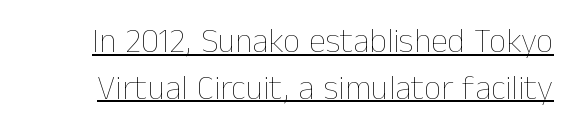
Q: Is the text bold? A: No.
Q: Is the text italic (slanted)? A: No, it is upright.
Q: Is the text underlined? A: Yes.
Q: Is the spacing between letters normal or unusually wide? A: Normal.
Q: Is the spacing between lines tight, normal or loose? A: Normal.
Q: Width (condensed, normal, or wide)? A: Normal.
Q: Stroke contrast? A: Low.
Q: x-height? A: Medium.
Q: Monospaced? A: No.
